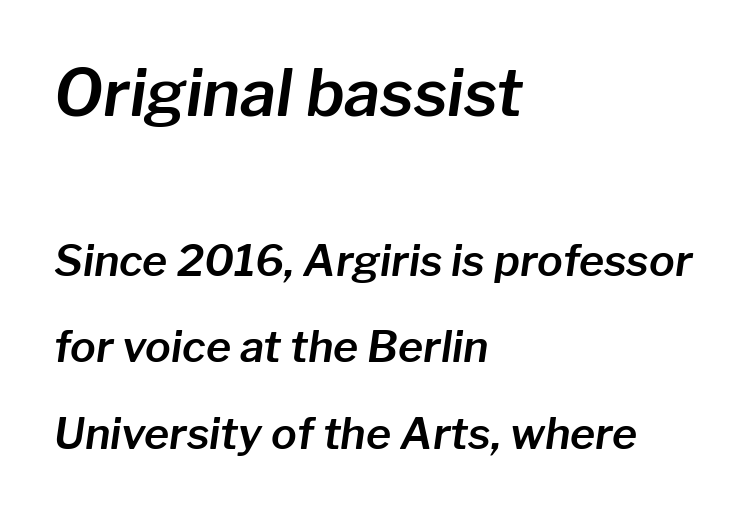
{"italic": "yes", "lean": "right", "slant_degrees": 8, "width": "normal", "stroke_contrast": "low", "x_height": "medium", "monospaced": "no", "underline": "no", "align": "left", "line_spacing": "loose", "line_spacing_ratio": 2.01, "letter_spacing": "normal", "letter_spacing_em": 0.0, "larger_block": "first", "size_ratio": 1.49, "glyph_px": 64}
